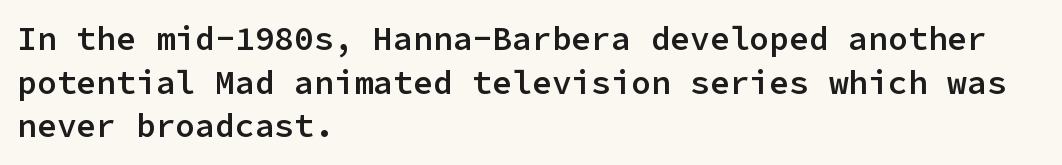
{"serif": "no", "italic": "no", "bold": "semi", "weight": "semibold", "width": "normal", "stroke_contrast": "low", "x_height": "medium", "monospaced": "yes", "underline": "no", "align": "left", "line_spacing": "normal", "line_spacing_ratio": 1.32, "letter_spacing": "normal", "letter_spacing_em": 0.0, "glyph_px": 33}
